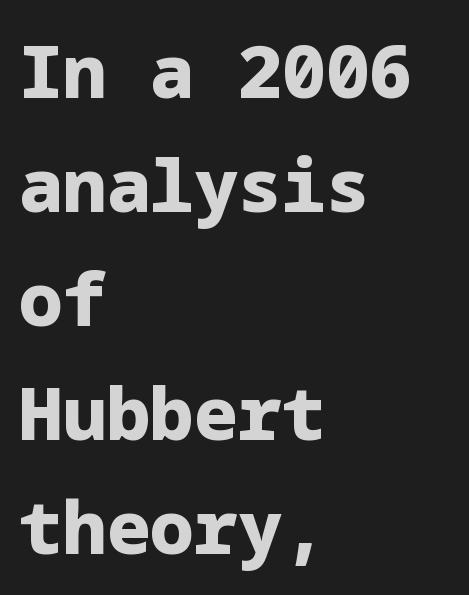
{"serif": "no", "italic": "no", "bold": "yes", "weight": "heavy", "width": "normal", "stroke_contrast": "low", "x_height": "medium", "underline": "no", "align": "left", "line_spacing": "normal", "line_spacing_ratio": 1.56, "letter_spacing": "normal", "letter_spacing_em": 0.0, "glyph_px": 73}
